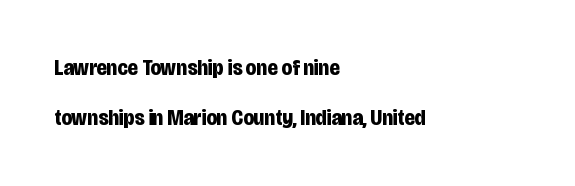
{"italic": "no", "bold": "yes", "underline": "no", "align": "left", "line_spacing": "loose", "line_spacing_ratio": 2.28, "letter_spacing": "normal", "letter_spacing_em": 0.0, "glyph_px": 22}
